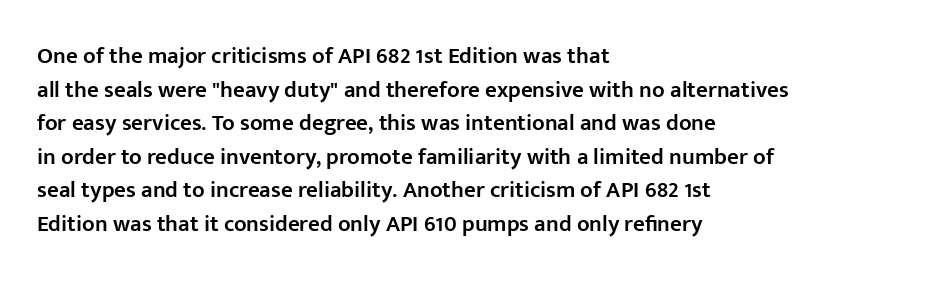
Is there any slant? The stems are plumb. Decoration check: the copy has no underline. Nothing unusual about the tracking: characters are spaced as the font intends. What weight is shown? A semibold, between regular and bold. The setting favours the left margin, as ordinary paragraphs usually do.
